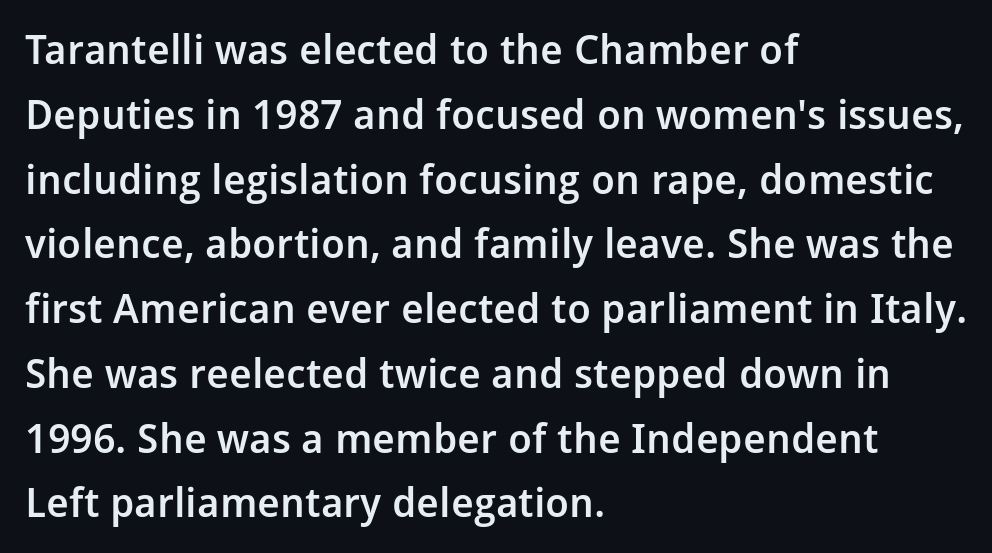
Observe the ordinary spacing: letters are neighbours, not strangers. The passage shown is semibold, sitting just below true bold. A classic flush-left, rag-right setting is used for this passage. This rendering employs a face without finishing strokes, i.e., a sans-serif. Upright lettering throughout.
